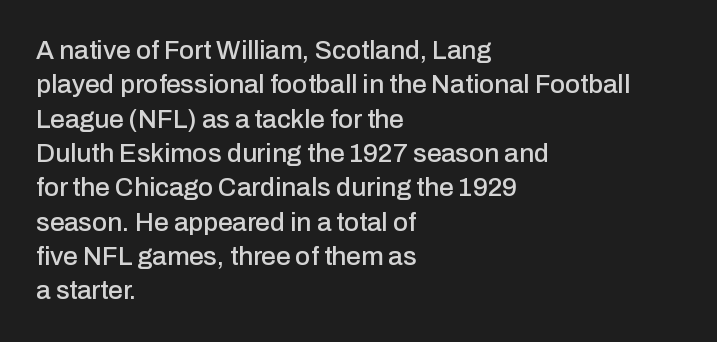
Here the glyphs are tracked normally, forming tight word shapes. Notice how the passage keeps a crisp vertical edge on the left only. A normal amount of white space separates one row of letters from the next. The string is rendered with underlining switched off.
